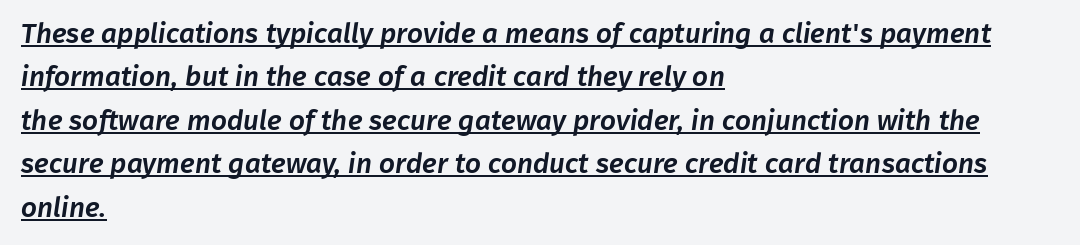
The image shows 28 px sans-serif type; set left-aligned, normal line spacing (1.55x), normal letter spacing, underlined; low stroke contrast and a medium x-height.
